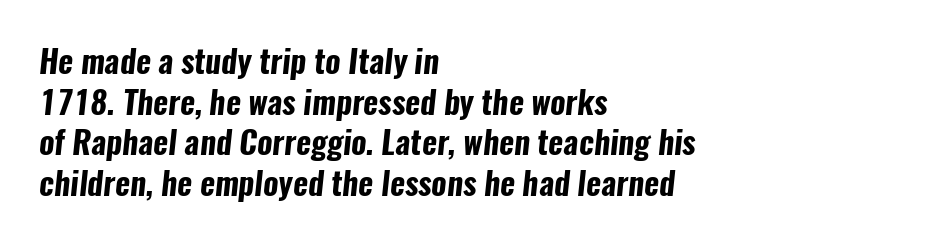
{"serif": "no", "bold": "yes", "weight": "bold", "width": "condensed", "stroke_contrast": "low", "x_height": "medium", "monospaced": "no", "underline": "no", "align": "left", "line_spacing": "normal", "line_spacing_ratio": 1.27, "letter_spacing": "normal", "letter_spacing_em": 0.0, "glyph_px": 32}
